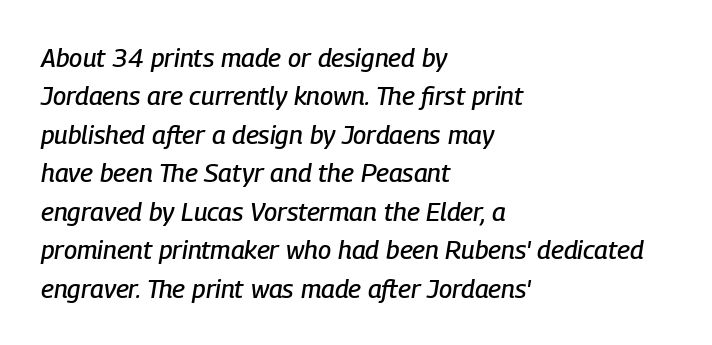
The image shows 26 px text type, italic (leaning right); set left-aligned, normal line spacing (1.48x), normal letter spacing, not underlined.
